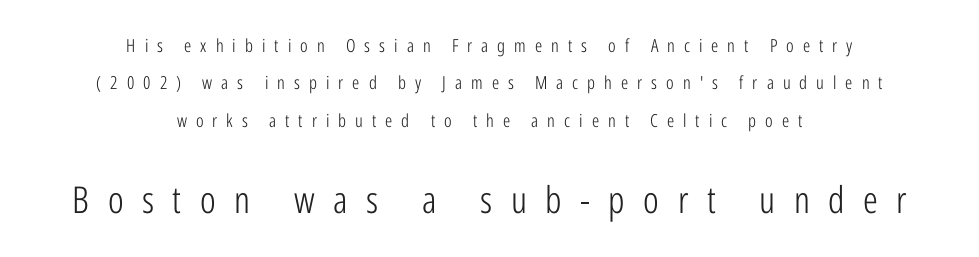
{"serif": "no", "italic": "no", "bold": "no", "weight": "light", "width": "condensed", "stroke_contrast": "low", "x_height": "medium", "monospaced": "no", "underline": "no", "align": "center", "line_spacing": "loose", "line_spacing_ratio": 2.07, "letter_spacing": "wide", "letter_spacing_em": 0.5, "larger_block": "second", "size_ratio": 2.06, "glyph_px": 37}
